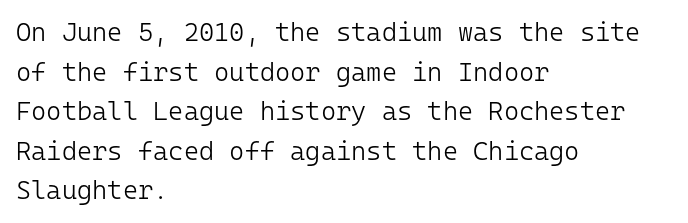
{"italic": "no", "bold": "no", "underline": "no", "align": "left", "line_spacing": "normal", "line_spacing_ratio": 1.52, "letter_spacing": "normal", "letter_spacing_em": 0.0, "glyph_px": 26}
